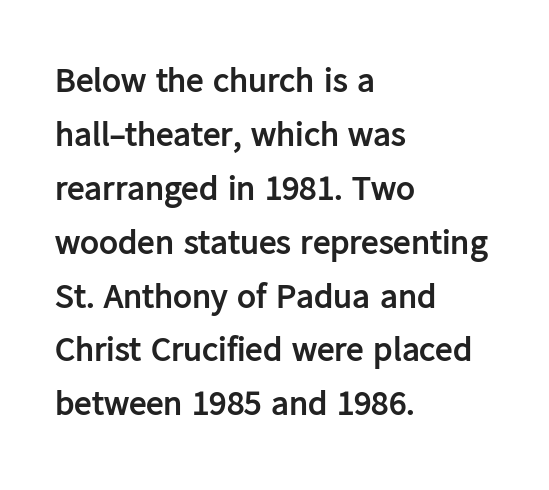
The image shows 35 px semibold sans-serif type, upright; set left-aligned, normal line spacing (1.54x), normal letter spacing, not underlined; low stroke contrast and a medium x-height.
